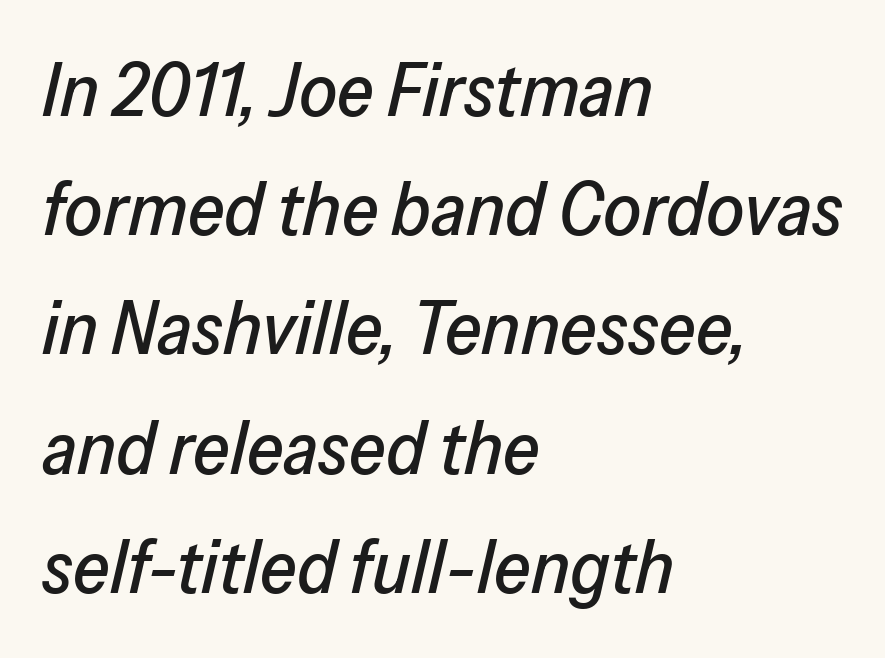
The image shows 75 px text type, italic (leaning right); set left-aligned, normal line spacing (1.59x), normal letter spacing, not underlined; low stroke contrast and a medium x-height.
